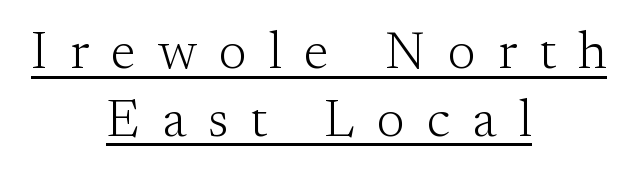
Q: Is the text bold? A: No.
Q: Is the text italic (slanted)? A: No, it is upright.
Q: Is the typeface a serif or a sans-serif typeface? A: Serif.
Q: Is the text underlined? A: Yes.
Q: How is the paragraph aligned? A: Centered.
Q: Is the spacing between letters normal or unusually wide? A: Unusually wide.
Q: Is the spacing between lines tight, normal or loose? A: Normal.
Q: Width (condensed, normal, or wide)? A: Normal.
Q: Stroke contrast? A: Medium.
Q: x-height? A: Small.
Q: Monospaced? A: No.
